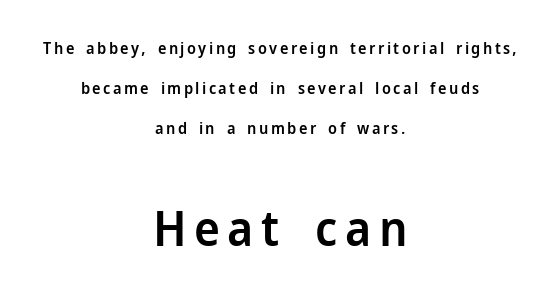
{"serif": "no", "italic": "no", "bold": "semi", "weight": "semibold", "width": "normal", "stroke_contrast": "low", "x_height": "medium", "monospaced": "no", "underline": "no", "align": "center", "line_spacing": "loose", "line_spacing_ratio": 2.49, "larger_block": "second", "size_ratio": 3.06, "glyph_px": 49}
